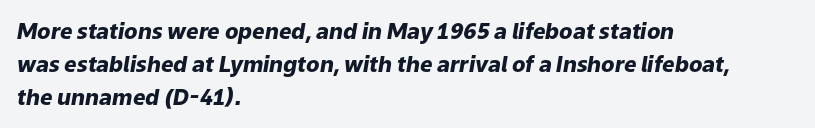
Q: Is the text bold? A: Yes.
Q: Is the text italic (slanted)? A: Yes, it leans right by about 9 degrees.
Q: Is the text underlined? A: No.
Q: How is the paragraph aligned? A: Left-aligned.
Q: Is the spacing between letters normal or unusually wide? A: Normal.
Q: Is the spacing between lines tight, normal or loose? A: Normal.
